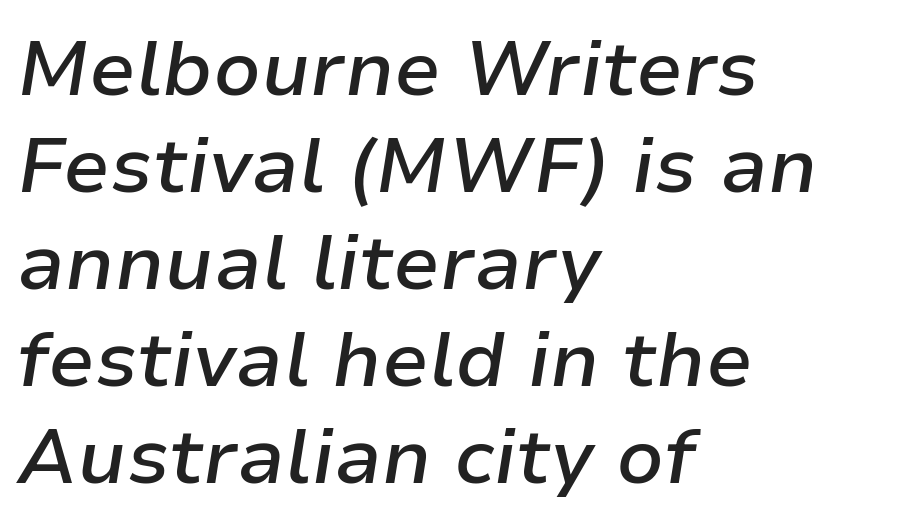
{"italic": "yes", "lean": "right", "slant_degrees": 9, "bold": "semi", "weight": "semibold", "width": "normal", "stroke_contrast": "low", "x_height": "medium", "monospaced": "no", "underline": "no", "align": "left", "line_spacing": "normal", "line_spacing_ratio": 1.26, "letter_spacing": "normal", "letter_spacing_em": 0.0, "glyph_px": 77}
